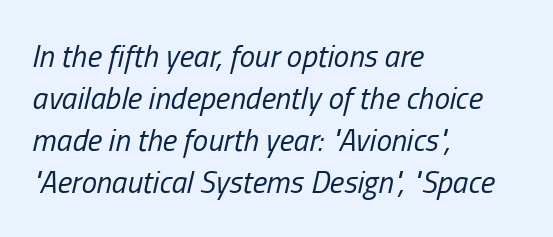
The image shows 31 px regular-weight, condensed type, italic (leaning right); set left-aligned, normal line spacing (1.35x), normal letter spacing, not underlined; low stroke contrast and a medium x-height.
